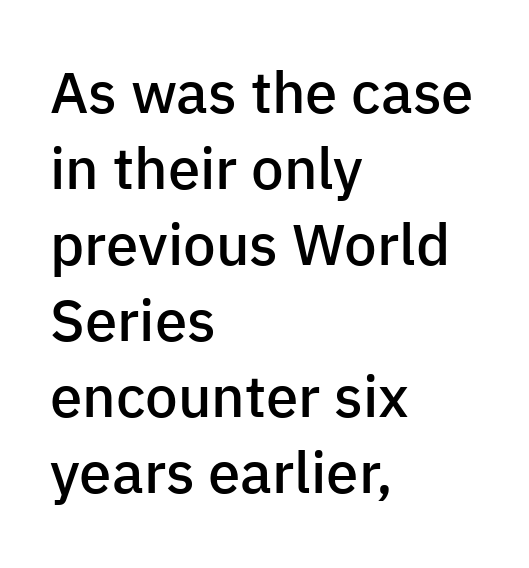
{"serif": "no", "italic": "no", "bold": "semi", "weight": "semibold", "width": "normal", "stroke_contrast": "low", "x_height": "medium", "monospaced": "no", "underline": "no", "align": "left", "line_spacing": "normal", "line_spacing_ratio": 1.31, "letter_spacing": "normal", "letter_spacing_em": 0.0, "glyph_px": 58}
